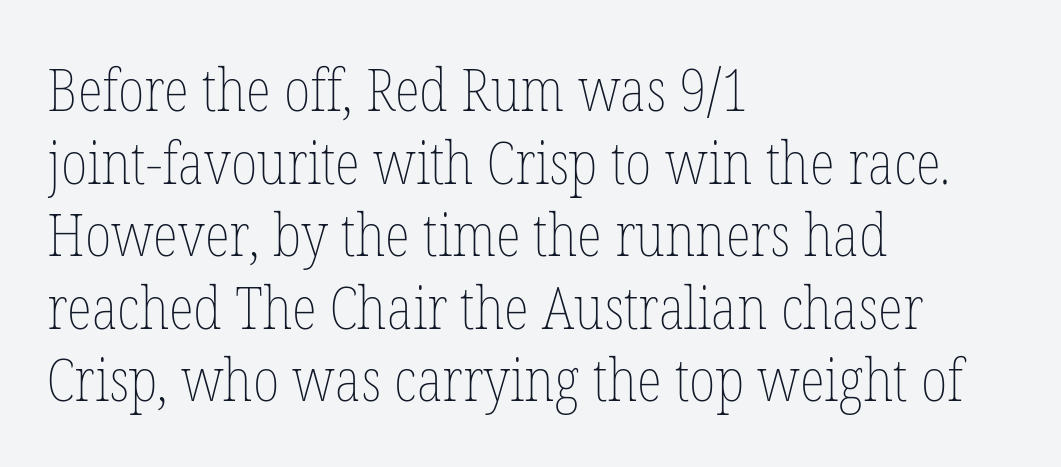
{"italic": "no", "bold": "no", "weight": "thin", "width": "condensed", "stroke_contrast": "low", "x_height": "medium", "monospaced": "no", "underline": "no", "align": "left", "line_spacing_ratio": 1.23, "letter_spacing": "normal", "letter_spacing_em": 0.0, "glyph_px": 59}
